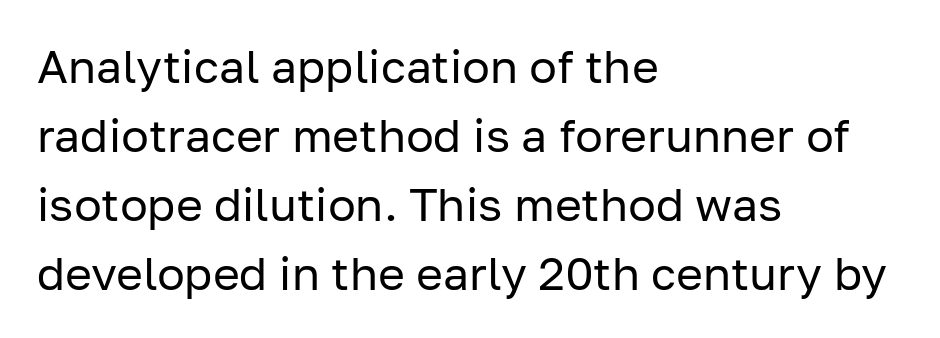
Q: Is the text bold? A: No.
Q: Is the text italic (slanted)? A: No, it is upright.
Q: Is the typeface a serif or a sans-serif typeface? A: Sans-serif.
Q: Is the text underlined? A: No.
Q: How is the paragraph aligned? A: Left-aligned.
Q: Is the spacing between letters normal or unusually wide? A: Normal.
Q: Is the spacing between lines tight, normal or loose? A: Normal.
Q: Width (condensed, normal, or wide)? A: Normal.
Q: Stroke contrast? A: Low.
Q: x-height? A: Medium.
Q: Monospaced? A: No.
